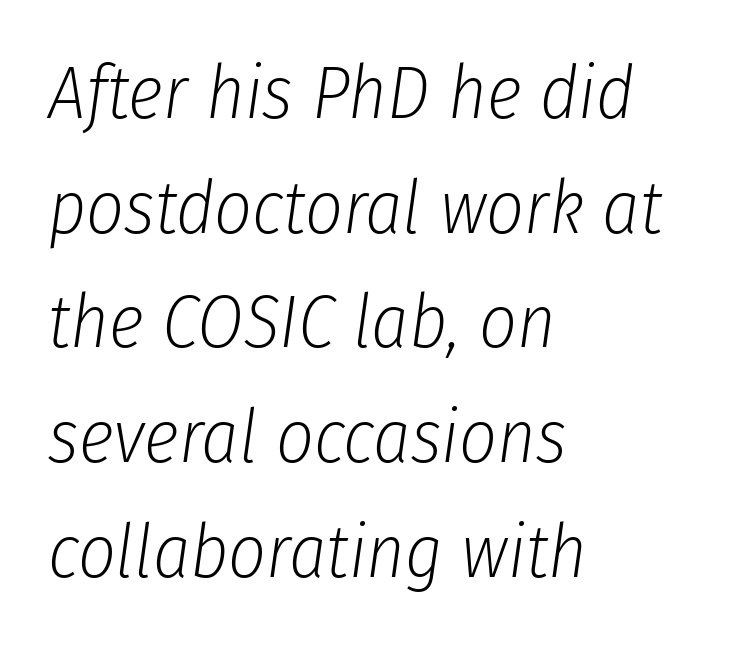
Is this a fixed-width face? No — the glyphs have proportional, varying widths. The designer left line spacing at the default. The letters look calm and open, with moderate or lighter stems. The passage is arranged the way most books set body copy — flush left. The gaps between neighbouring characters are ordinary and unremarkable. Any mark beneath the type? The region is blank.
